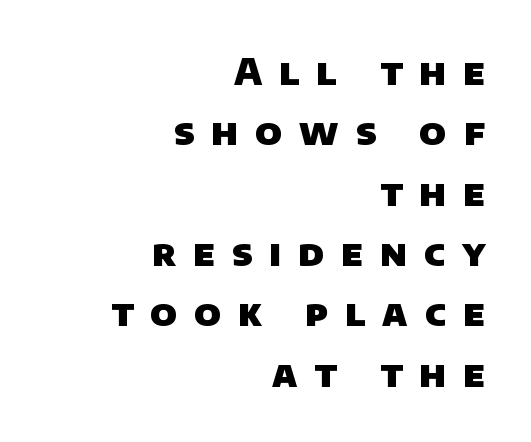
{"serif": "no", "bold": "yes", "weight": "heavy", "width": "normal", "stroke_contrast": "low", "x_height": "large", "monospaced": "no", "underline": "no", "align": "right", "line_spacing": "normal", "line_spacing_ratio": 1.63, "letter_spacing": "wide", "letter_spacing_em": 0.46, "glyph_px": 37}
